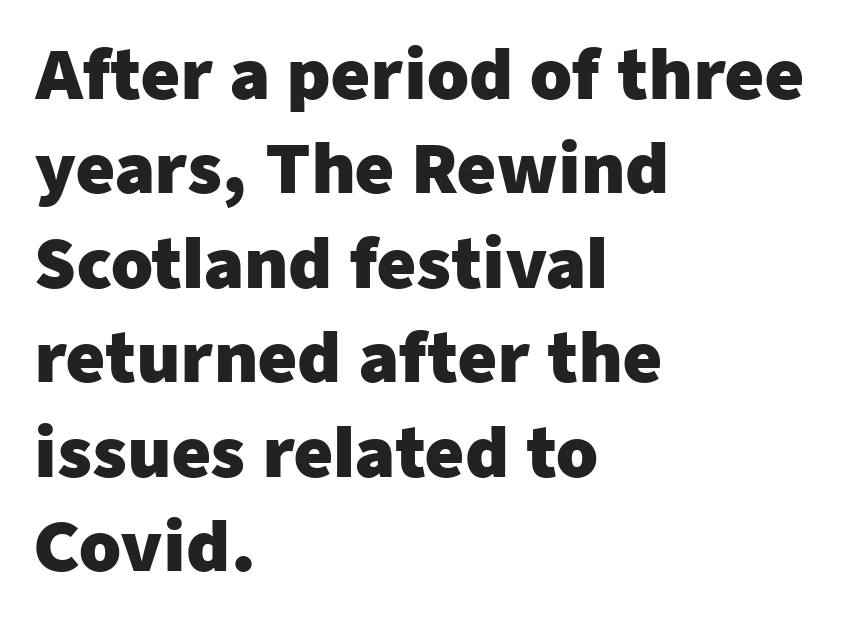
The image shows 67 px heavy sans-serif type, upright; set left-aligned, normal line spacing (1.41x), normal letter spacing, not underlined; low stroke contrast and a medium x-height.
